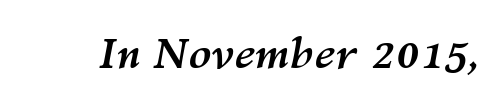
Q: Is the text bold? A: Yes.
Q: Is the text italic (slanted)? A: Yes, it leans right by about 10 degrees.
Q: Is the text underlined? A: No.
Q: Is the spacing between letters normal or unusually wide? A: Normal.
Q: Width (condensed, normal, or wide)? A: Normal.
Q: Stroke contrast? A: Medium.
Q: x-height? A: Medium.
Q: Monospaced? A: No.
